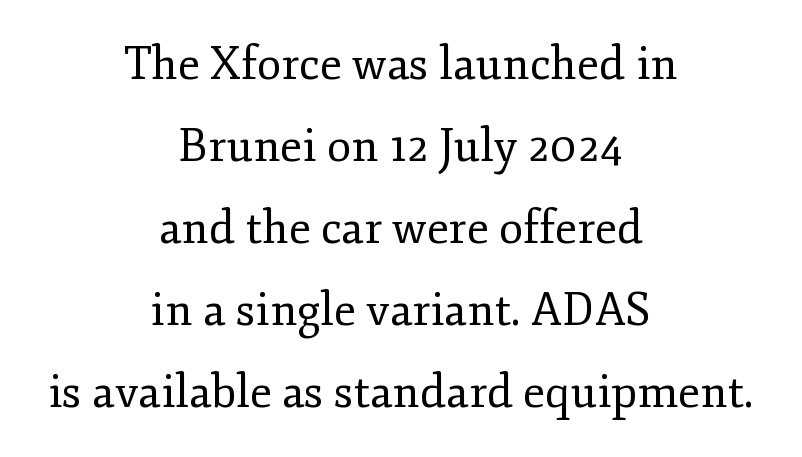
Q: Is the text bold? A: No.
Q: Is the text italic (slanted)? A: No, it is upright.
Q: Is the typeface a serif or a sans-serif typeface? A: Serif.
Q: Is the text underlined? A: No.
Q: How is the paragraph aligned? A: Centered.
Q: Is the spacing between letters normal or unusually wide? A: Normal.
Q: Width (condensed, normal, or wide)? A: Normal.
Q: Stroke contrast? A: Low.
Q: x-height? A: Small.
Q: Monospaced? A: No.
